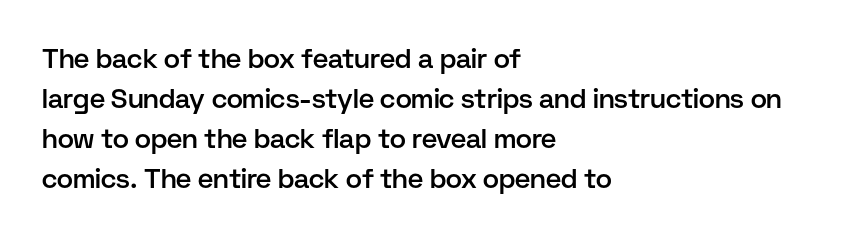
Type without underlining. The passage shown stacks its lines at a standard gap. This rendering uses left alignment, leaving the right contour irregular. Here the glyphs are tracked normally, forming tight word shapes.
